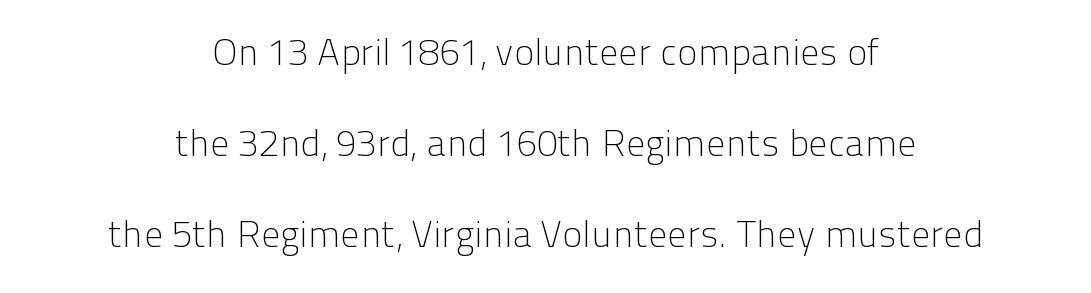
Vertical spacing — loose. Which margin do the lines hug? Neither — every line sits in the middle. The face used here is rendered with its standard letterfit. The cut favours lightness, reaching ordinary text weight at its darkest. Type without underlining.
